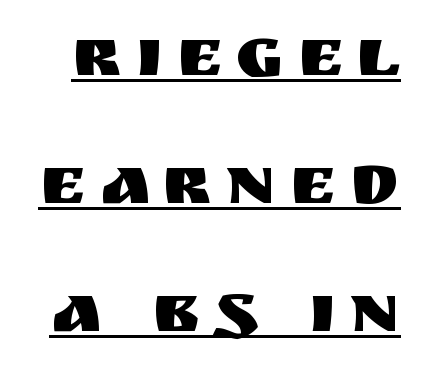
The image shows 71 px sans-serif type, upright; set line spacing 1.8x, underlined; medium stroke contrast and a large x-height.
